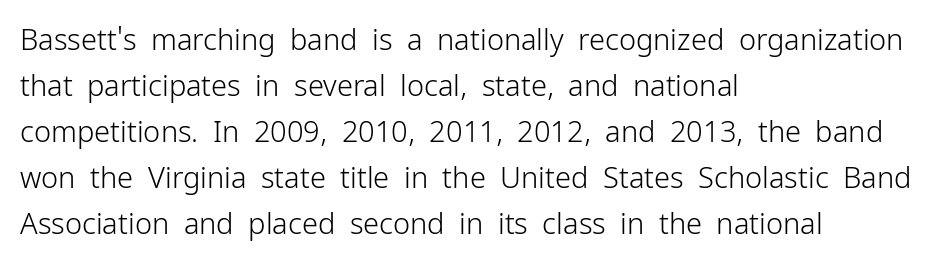
{"serif": "no", "italic": "no", "bold": "no", "weight": "light", "width": "normal", "stroke_contrast": "low", "x_height": "medium", "monospaced": "no", "underline": "no", "align": "left", "line_spacing": "normal", "line_spacing_ratio": 1.59, "letter_spacing": "normal", "letter_spacing_em": 0.0, "glyph_px": 29}
